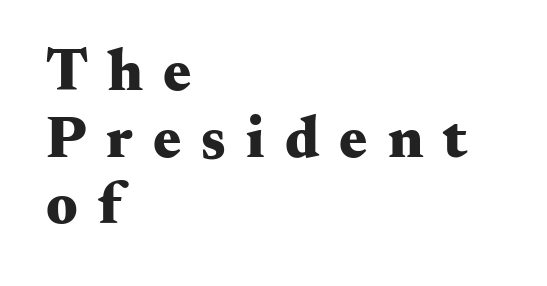
The line-height multiplier appears low, near solid setting. A clean baseline with only descenders dipping below it. The font is running at its bold setting. Line starts are locked; line ends wander. The type family on display is of the serif kind. Do the characters align in a grid? No, the font is proportional.
